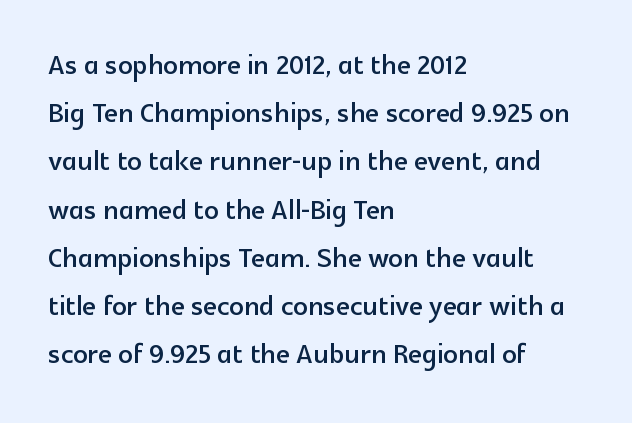
The image shows 36 px sans-serif type, upright; set left-aligned, normal line spacing (1.34x), normal letter spacing, not underlined; a medium x-height.
